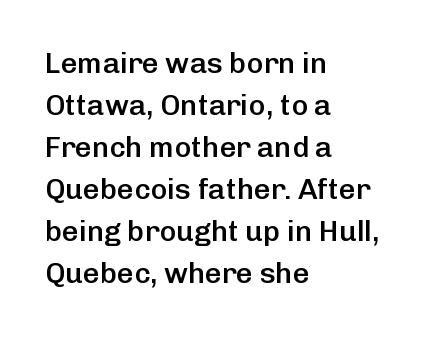
The image shows 29 px semibold sans-serif type, upright; set left-aligned, normal line spacing (1.45x), normal letter spacing, not underlined; low stroke contrast and a medium x-height.
